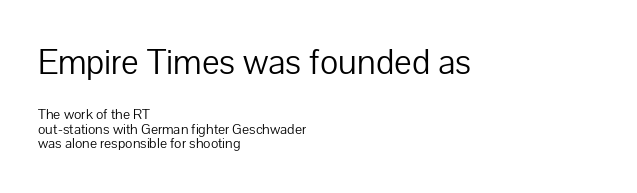
Q: Is the text bold? A: No.
Q: Is the text italic (slanted)? A: No, it is upright.
Q: Is the typeface a serif or a sans-serif typeface? A: Sans-serif.
Q: Is the text underlined? A: No.
Q: How is the paragraph aligned? A: Left-aligned.
Q: Is the spacing between letters normal or unusually wide? A: Normal.
Q: Is the spacing between lines tight, normal or loose? A: Tight.
Q: Which block of text is set in a larger size, the first (top) or the second (bottom)? A: The first (top) one.
Q: Width (condensed, normal, or wide)? A: Normal.
Q: Stroke contrast? A: Low.
Q: x-height? A: Medium.
Q: Monospaced? A: No.
